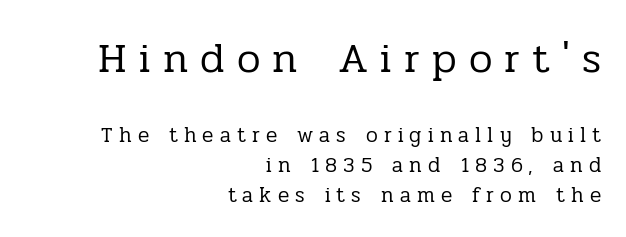
{"serif": "yes", "italic": "no", "bold": "no", "weight": "regular", "width": "normal", "stroke_contrast": "low", "x_height": "medium", "monospaced": "no", "underline": "no", "align": "right", "line_spacing": "normal", "line_spacing_ratio": 1.42, "letter_spacing": "wide", "letter_spacing_em": 0.29, "larger_block": "first", "size_ratio": 2.0, "glyph_px": 42}
